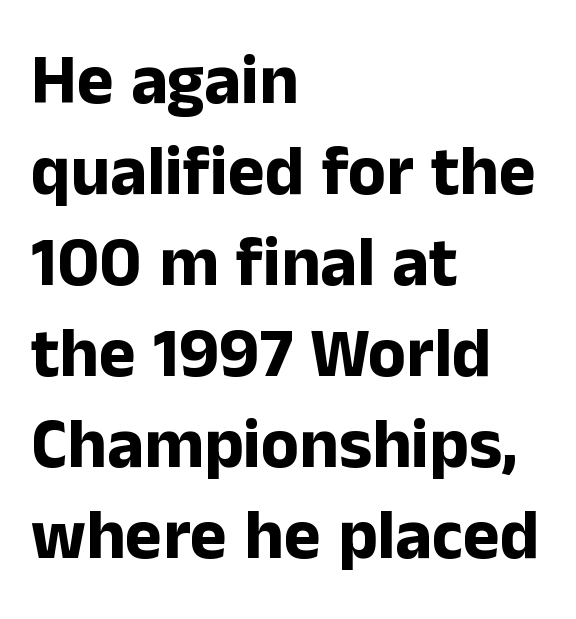
Q: Is the text bold? A: Yes.
Q: Is the text italic (slanted)? A: No, it is upright.
Q: Is the typeface a serif or a sans-serif typeface? A: Sans-serif.
Q: Is the text underlined? A: No.
Q: How is the paragraph aligned? A: Left-aligned.
Q: Is the spacing between letters normal or unusually wide? A: Normal.
Q: Is the spacing between lines tight, normal or loose? A: Normal.
Q: Width (condensed, normal, or wide)? A: Normal.
Q: Stroke contrast? A: Low.
Q: x-height? A: Medium.
Q: Monospaced? A: No.
